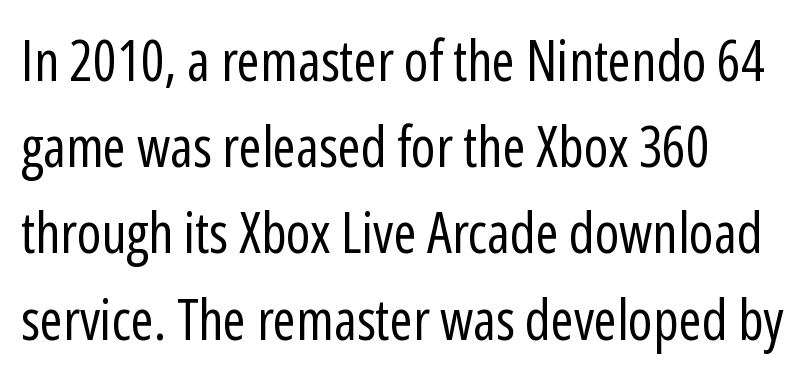
{"serif": "no", "italic": "no", "bold": "no", "weight": "regular", "width": "condensed", "stroke_contrast": "low", "x_height": "medium", "monospaced": "no", "underline": "no", "align": "left", "line_spacing": "normal", "line_spacing_ratio": 1.54, "letter_spacing": "normal", "letter_spacing_em": 0.0, "glyph_px": 56}
